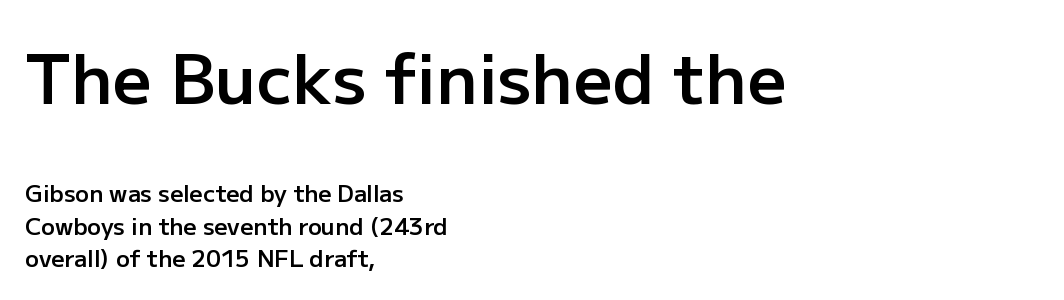
The image shows 68 px semibold sans-serif type, upright; set left-aligned, normal line spacing (1.41x), normal letter spacing, not underlined; the first (top) block is 2.96x larger; low stroke contrast and a medium x-height.
